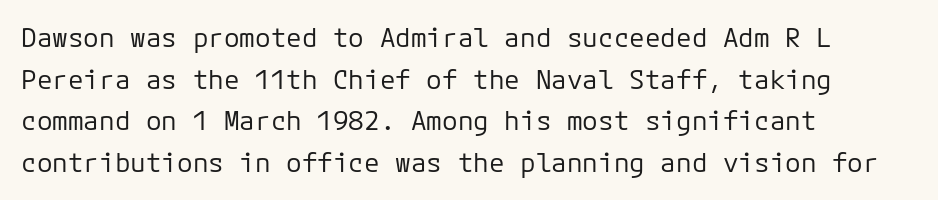
Q: Is the text bold? A: No.
Q: Is the text italic (slanted)? A: No, it is upright.
Q: Is the text underlined? A: No.
Q: How is the paragraph aligned? A: Left-aligned.
Q: Is the spacing between letters normal or unusually wide? A: Normal.
Q: Is the spacing between lines tight, normal or loose? A: Normal.
